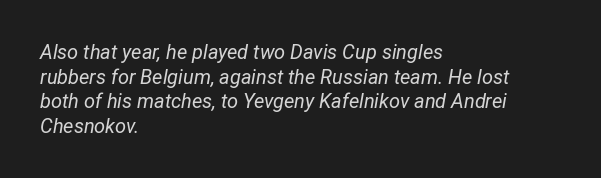
{"italic": "yes", "lean": "right", "slant_degrees": 12, "bold": "no", "underline": "no", "align": "left", "line_spacing_ratio": 1.23, "letter_spacing": "normal", "letter_spacing_em": 0.0, "glyph_px": 20}
